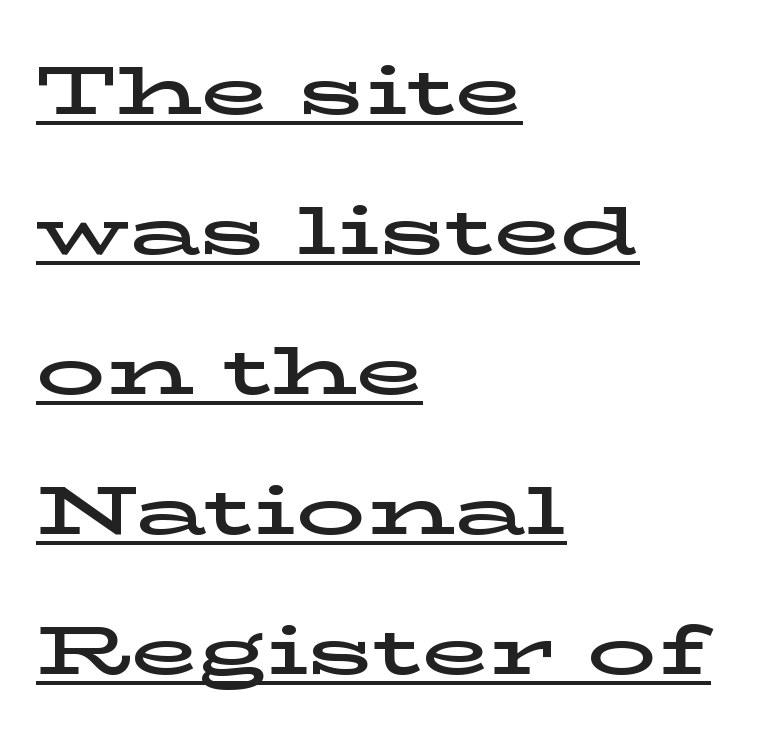
{"serif": "yes", "italic": "no", "width": "wide", "stroke_contrast": "low", "x_height": "medium", "monospaced": "no", "underline": "yes", "align": "left", "line_spacing": "loose", "line_spacing_ratio": 2.03, "letter_spacing": "normal", "letter_spacing_em": 0.0, "glyph_px": 69}
